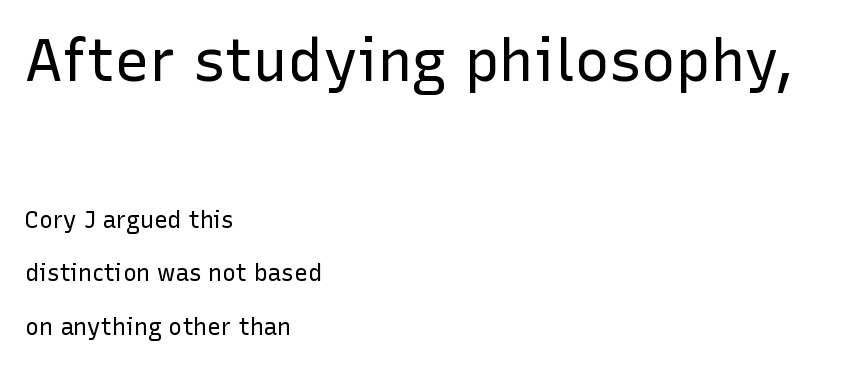
Compared with a centered layout, this one pins lines to the left instead. Varying glyph widths throughout — classic text-font behaviour. Honestly, there is no underline to notice here at all. Compared with a typical body face, this is equally light or lighter still.
